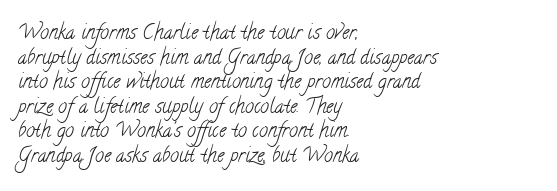
{"bold": "no", "underline": "no", "align": "left", "line_spacing_ratio": 1.23, "letter_spacing": "normal", "letter_spacing_em": 0.0, "glyph_px": 20}
